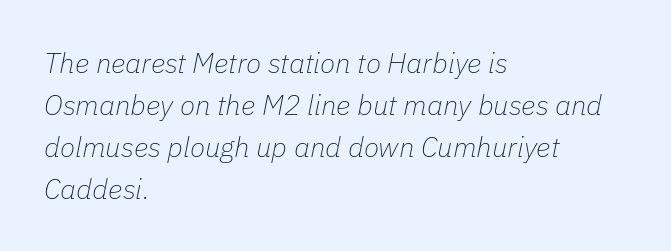
Interline gaps are of average width in this sample. Think of a printed novel: that variable character pitch is what you see here. Leftover space on each line is placed entirely after the last word. This is not heavy type; no bold has been used.
